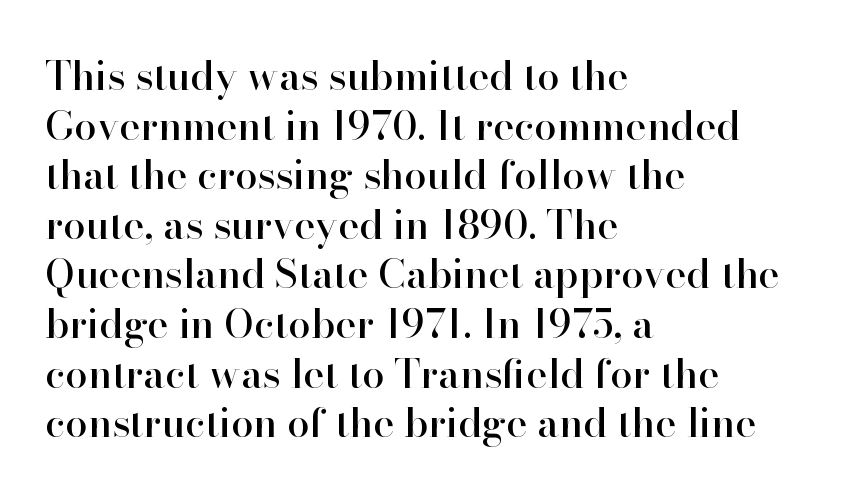
Q: Is the text italic (slanted)? A: No, it is upright.
Q: Is the typeface a serif or a sans-serif typeface? A: Serif.
Q: Is the text underlined? A: No.
Q: How is the paragraph aligned? A: Left-aligned.
Q: Is the spacing between letters normal or unusually wide? A: Normal.
Q: Width (condensed, normal, or wide)? A: Normal.
Q: Stroke contrast? A: High.
Q: x-height? A: Small.
Q: Monospaced? A: No.
